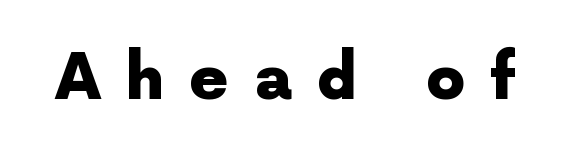
Heavy-handed strokes throughout: this text is bold. The passage shown is typeset with a sans-serif family. Vertical strokes here are truly vertical. Each word looks stretched out because of the extra space between its letters. The area under the type is left untouched. The face used here is proportionally spaced, like ordinary book or web type.
